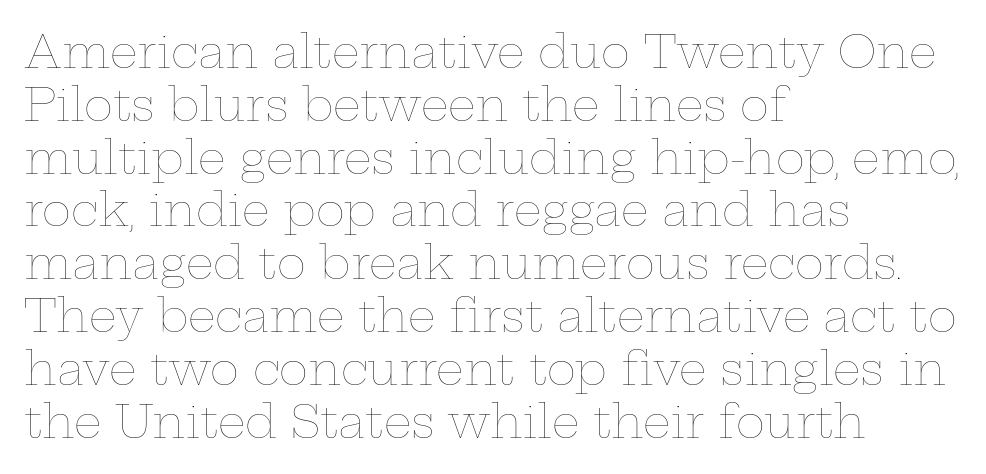
The image shows 44 px thin, wide type, upright; set left-aligned, line spacing 1.2x, normal letter spacing, not underlined; low stroke contrast and a medium x-height.
